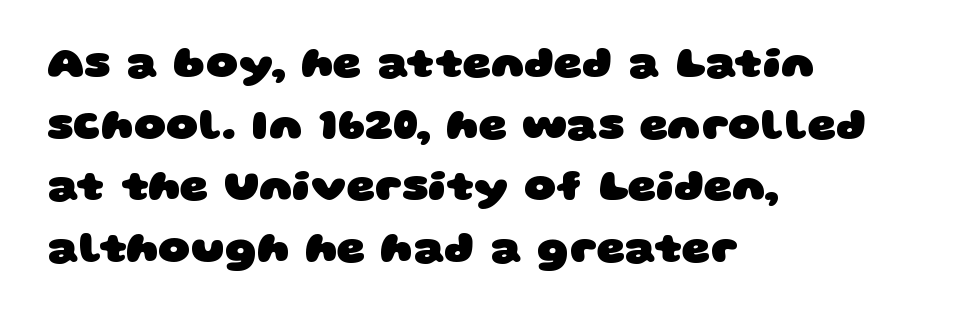
Thick stems and heavy bowls — unmistakably bold. You could not count columns in this text — the font is proportionally spaced. Is the block centered? No — it sits flush against the left margin. Normally led — the rows are evenly, conventionally spaced. No feet cap the strokes, marking this as sans-serif type.
